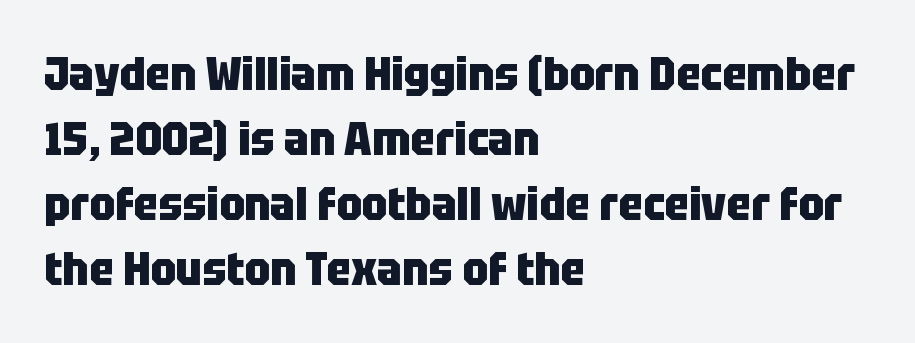
Summary of weight: heavy, a full bold. Inter-character spacing is left at the font's built-in metrics. A sans-serif font was chosen for this passage. In CSS terms this would be text-align: left.
